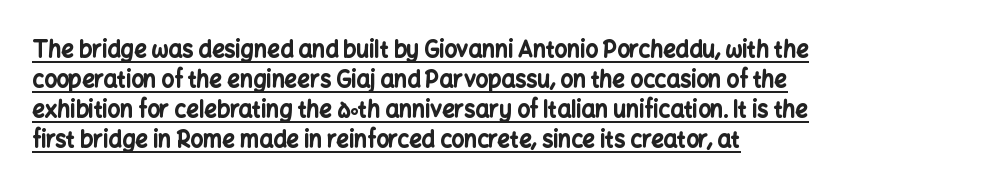
{"italic": "no", "bold": "yes", "underline": "yes", "align": "left", "line_spacing": "normal", "line_spacing_ratio": 1.36, "letter_spacing": "normal", "letter_spacing_em": 0.0, "glyph_px": 22}
